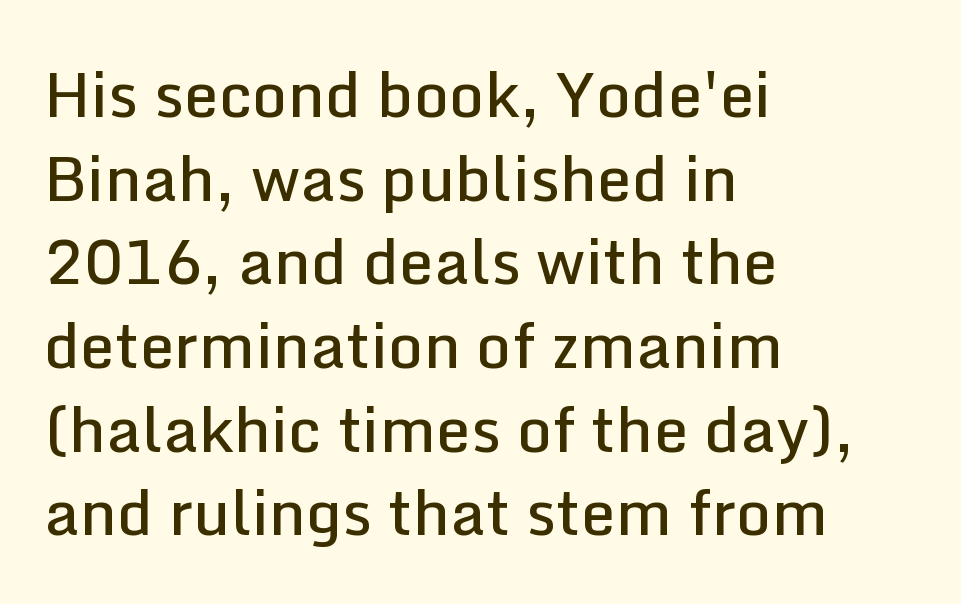
Q: Is the text bold? A: Semi-bold.
Q: Is the text italic (slanted)? A: No, it is upright.
Q: Is the typeface a serif or a sans-serif typeface? A: Sans-serif.
Q: Is the text underlined? A: No.
Q: How is the paragraph aligned? A: Left-aligned.
Q: Is the spacing between letters normal or unusually wide? A: Normal.
Q: Is the spacing between lines tight, normal or loose? A: Normal.
Q: Width (condensed, normal, or wide)? A: Normal.
Q: Stroke contrast? A: Low.
Q: x-height? A: Medium.
Q: Monospaced? A: No.
